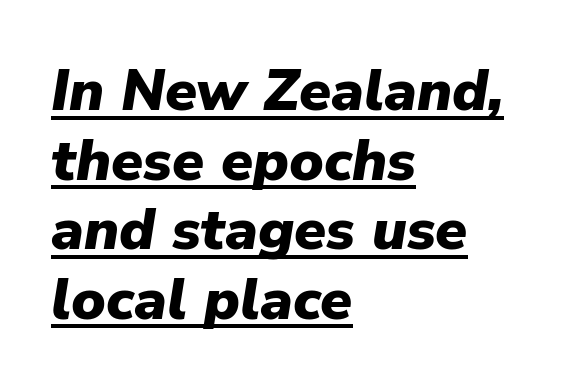
{"italic": "yes", "lean": "right", "slant_degrees": 9, "bold": "yes", "weight": "heavy", "width": "normal", "stroke_contrast": "low", "x_height": "medium", "monospaced": "no", "underline": "yes", "align": "left", "line_spacing_ratio": 1.2, "letter_spacing": "normal", "letter_spacing_em": 0.0, "glyph_px": 58}
